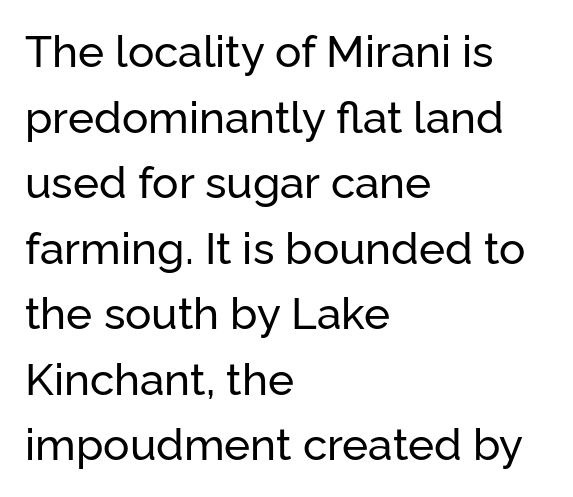
{"serif": "no", "italic": "no", "width": "normal", "stroke_contrast": "low", "x_height": "medium", "monospaced": "no", "underline": "no", "align": "left", "line_spacing": "normal", "line_spacing_ratio": 1.49, "letter_spacing": "normal", "letter_spacing_em": 0.0, "glyph_px": 44}
